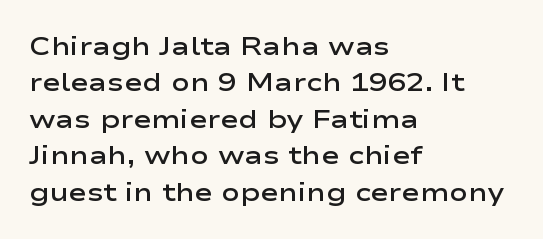
{"italic": "no", "bold": "semi", "underline": "no", "align": "left", "line_spacing": "normal", "line_spacing_ratio": 1.46, "letter_spacing": "normal", "letter_spacing_em": 0.0, "glyph_px": 25}
